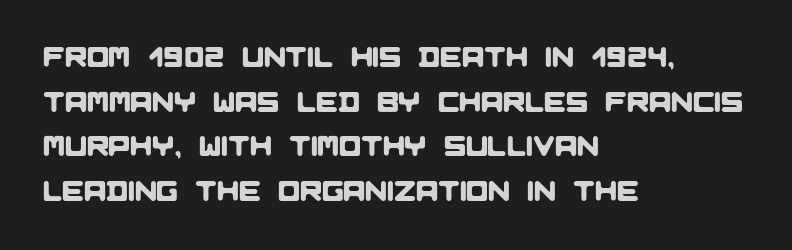
The image shows 29 px sans-serif type; set left-aligned, normal line spacing (1.54x), normal letter spacing, not underlined; low stroke contrast and a large x-height.
